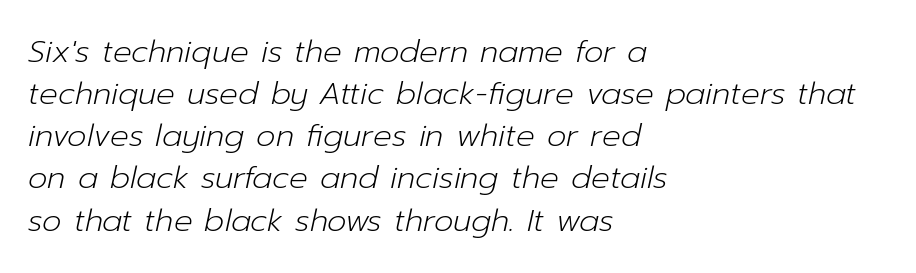
{"italic": "yes", "lean": "right", "slant_degrees": 12, "bold": "no", "weight": "light", "width": "normal", "stroke_contrast": "low", "x_height": "medium", "monospaced": "no", "underline": "no", "align": "left", "line_spacing": "normal", "line_spacing_ratio": 1.36, "letter_spacing": "normal", "letter_spacing_em": 0.0, "glyph_px": 31}
